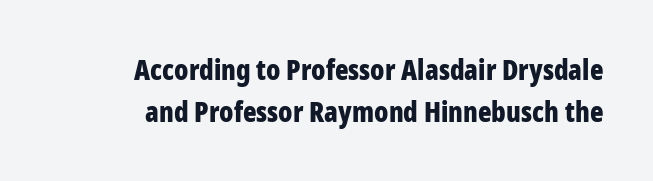
The image shows 28 px bold, condensed sans-serif type, upright; set right-aligned, normal line spacing (1.49x), normal letter spacing, not underlined; low stroke contrast and a medium x-height.
